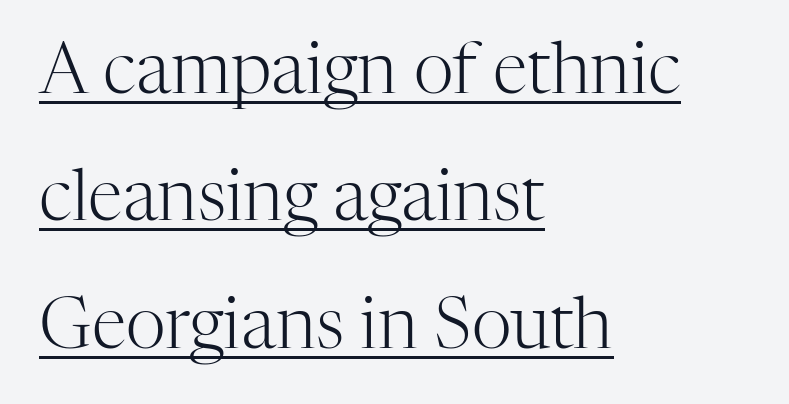
{"serif": "yes", "italic": "no", "bold": "no", "weight": "light", "width": "normal", "stroke_contrast": "high", "x_height": "medium", "monospaced": "no", "underline": "yes", "align": "left", "line_spacing_ratio": 1.82, "letter_spacing": "normal", "letter_spacing_em": 0.0, "glyph_px": 70}
